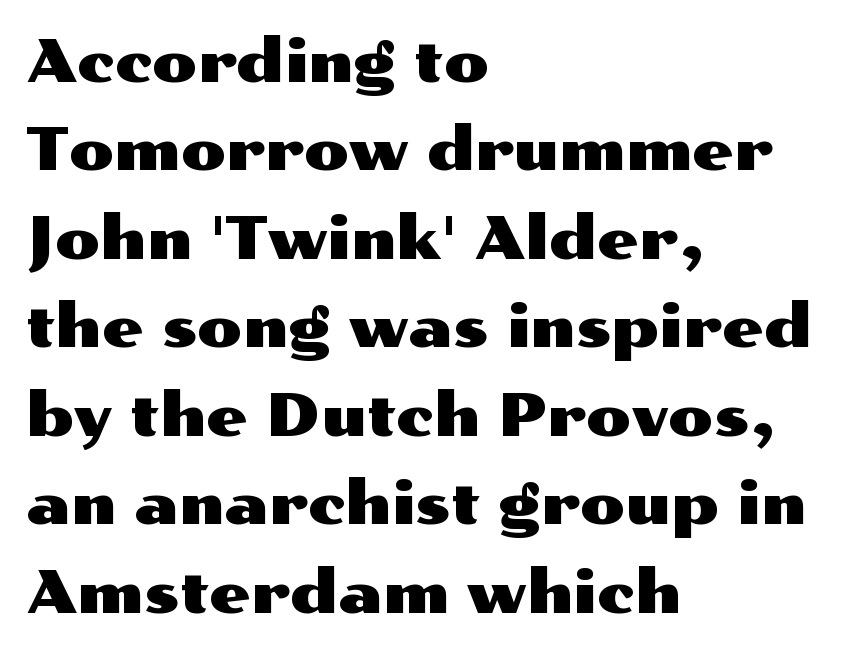
{"serif": "no", "italic": "no", "width": "wide", "stroke_contrast": "medium", "x_height": "medium", "monospaced": "no", "underline": "no", "align": "left", "line_spacing": "normal", "line_spacing_ratio": 1.5, "letter_spacing": "normal", "letter_spacing_em": 0.0, "glyph_px": 59}
